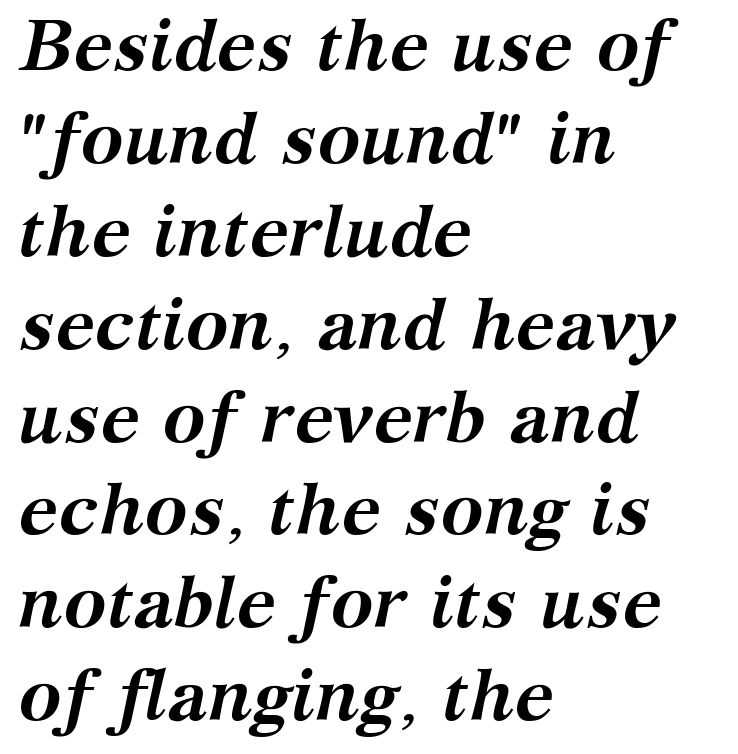
{"serif": "yes", "italic": "yes", "lean": "right", "slant_degrees": 12, "bold": "yes", "weight": "semibold", "width": "normal", "stroke_contrast": "medium", "x_height": "medium", "monospaced": "no", "underline": "no", "align": "left", "line_spacing": "normal", "line_spacing_ratio": 1.29, "letter_spacing": "normal", "letter_spacing_em": 0.0, "glyph_px": 72}
